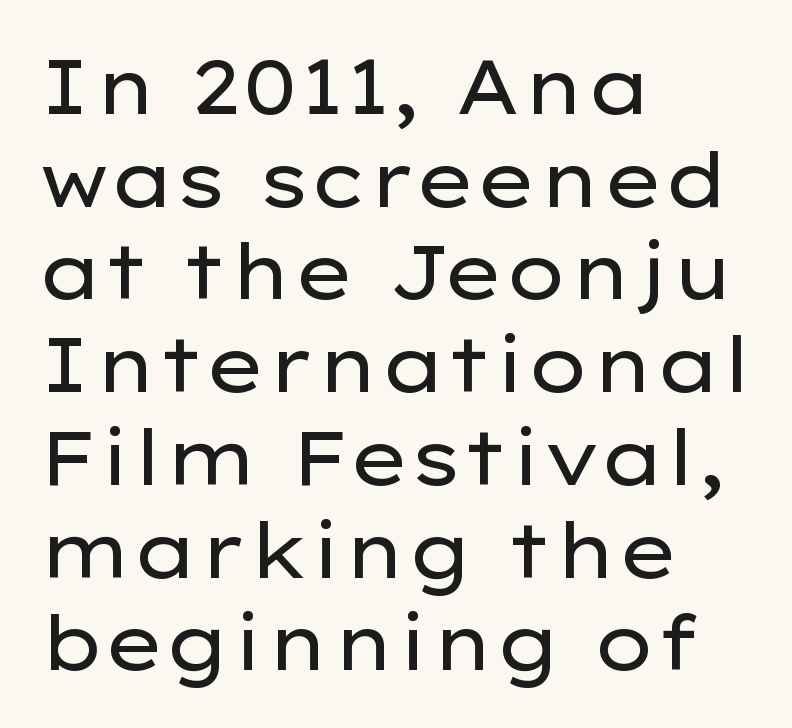
The passage shown is typeset with a sans-serif family. Only glyphs here, with clear space below each row. Stroke mass is kept to a normal reading level or below. A roman cut, with each character standing at attention. This sample has the flowing, uneven cadence of proportional lettering. Words appear dense and cohesive because spacing is normal.
